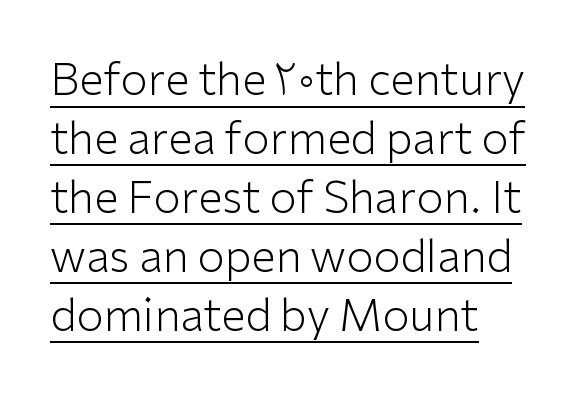
{"serif": "no", "italic": "no", "bold": "no", "weight": "light", "width": "normal", "stroke_contrast": "low", "x_height": "medium", "monospaced": "no", "underline": "yes", "align": "left", "line_spacing": "normal", "line_spacing_ratio": 1.34, "letter_spacing": "normal", "letter_spacing_em": 0.0, "glyph_px": 44}
